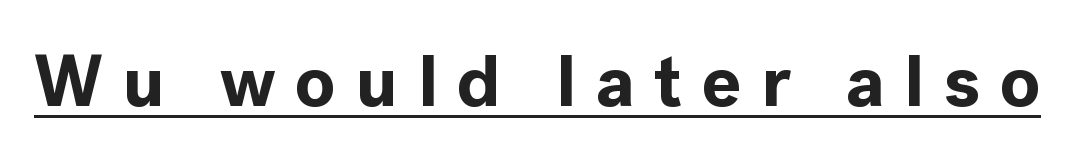
The image shows 73 px bold sans-serif type, upright; set unusually wide letter spacing (+0.27 em), underlined; a medium x-height.
